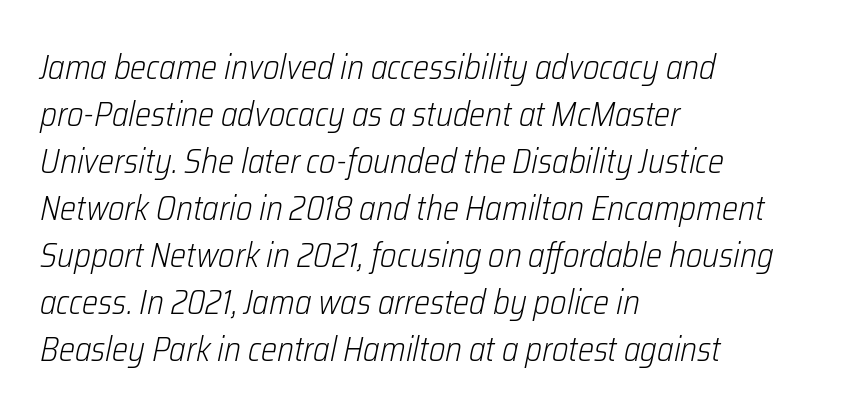
These glyphs show unthickened strokes, regular width or finer. The axis of the letterforms is tilted away from vertical. Visually the block forms a straight wall on the left and a jagged coastline on the right. Think of a printed novel: that variable character pitch is what you see here. What's the leading like? Ordinary, nothing unusual. A typesetter would call this zero additional tracking.
